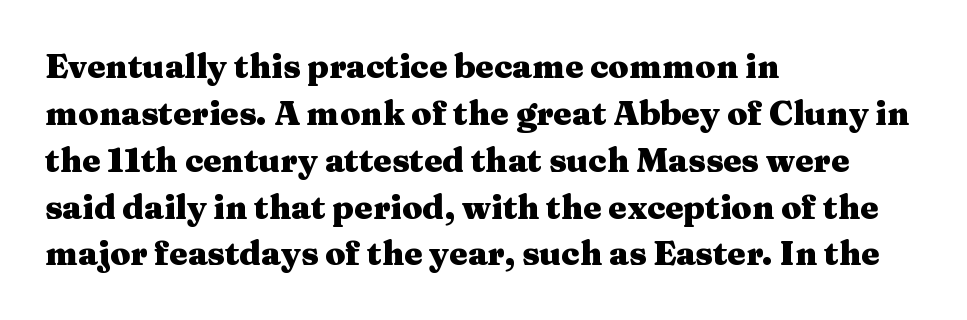
Q: Is the text bold? A: Yes.
Q: Is the text italic (slanted)? A: No, it is upright.
Q: Is the typeface a serif or a sans-serif typeface? A: Serif.
Q: Is the text underlined? A: No.
Q: How is the paragraph aligned? A: Left-aligned.
Q: Is the spacing between letters normal or unusually wide? A: Normal.
Q: Is the spacing between lines tight, normal or loose? A: Normal.
Q: Width (condensed, normal, or wide)? A: Wide.
Q: Stroke contrast? A: Medium.
Q: x-height? A: Medium.
Q: Monospaced? A: No.
